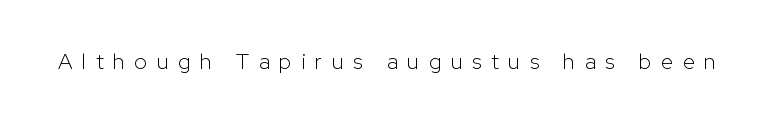
The image shows 22 px text type, upright; set unusually wide letter spacing (+0.44 em), not underlined.
